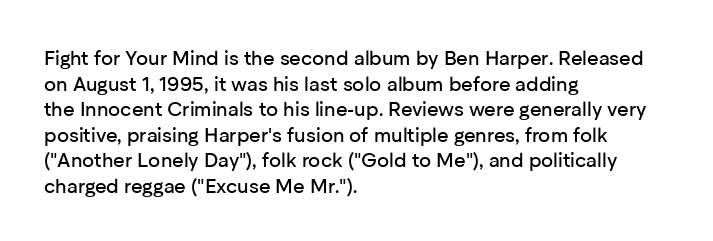
The image shows 20 px text type, upright; set left-aligned, normal line spacing (1.28x), normal letter spacing, not underlined.
